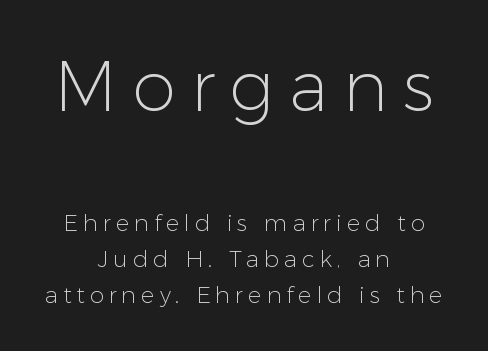
{"serif": "no", "italic": "no", "bold": "no", "weight": "light", "width": "normal", "stroke_contrast": "low", "x_height": "medium", "monospaced": "no", "underline": "no", "align": "center", "line_spacing": "normal", "line_spacing_ratio": 1.56, "letter_spacing": "wide", "letter_spacing_em": 0.21, "larger_block": "first", "size_ratio": 3.04, "glyph_px": 70}
